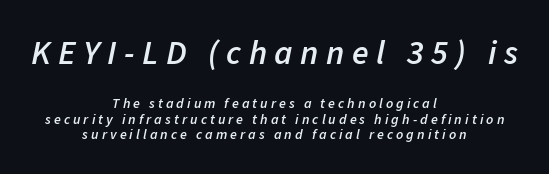
{"italic": "yes", "lean": "right", "slant_degrees": 11, "bold": "semi", "weight": "semibold", "width": "normal", "stroke_contrast": "low", "x_height": "medium", "monospaced": "no", "underline": "no", "align": "center", "line_spacing": "tight", "line_spacing_ratio": 1.09, "letter_spacing": "wide", "letter_spacing_em": 0.22, "larger_block": "first", "size_ratio": 2.43, "glyph_px": 34}
